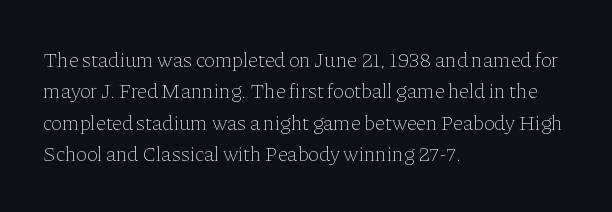
The image shows 21 px text type, upright; set left-aligned, normal line spacing (1.5x), normal letter spacing, not underlined.
